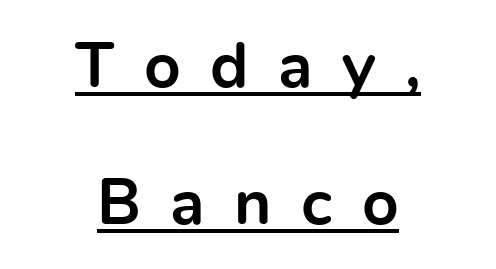
Q: Is the text bold? A: Yes.
Q: Is the text italic (slanted)? A: No, it is upright.
Q: Is the typeface a serif or a sans-serif typeface? A: Sans-serif.
Q: Is the text underlined? A: Yes.
Q: How is the paragraph aligned? A: Centered.
Q: Is the spacing between letters normal or unusually wide? A: Unusually wide.
Q: Is the spacing between lines tight, normal or loose? A: Loose.
Q: Width (condensed, normal, or wide)? A: Normal.
Q: x-height? A: Medium.
Q: Monospaced? A: No.
